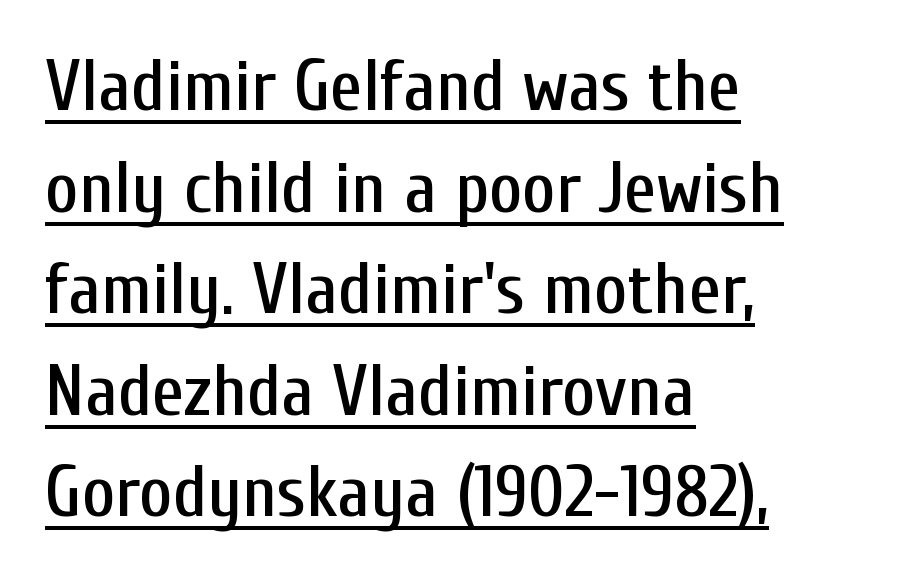
Q: Is the text italic (slanted)? A: No, it is upright.
Q: Is the typeface a serif or a sans-serif typeface? A: Sans-serif.
Q: Is the text underlined? A: Yes.
Q: How is the paragraph aligned? A: Left-aligned.
Q: Is the spacing between letters normal or unusually wide? A: Normal.
Q: Is the spacing between lines tight, normal or loose? A: Normal.
Q: Width (condensed, normal, or wide)? A: Condensed.
Q: Stroke contrast? A: Low.
Q: x-height? A: Medium.
Q: Monospaced? A: No.
